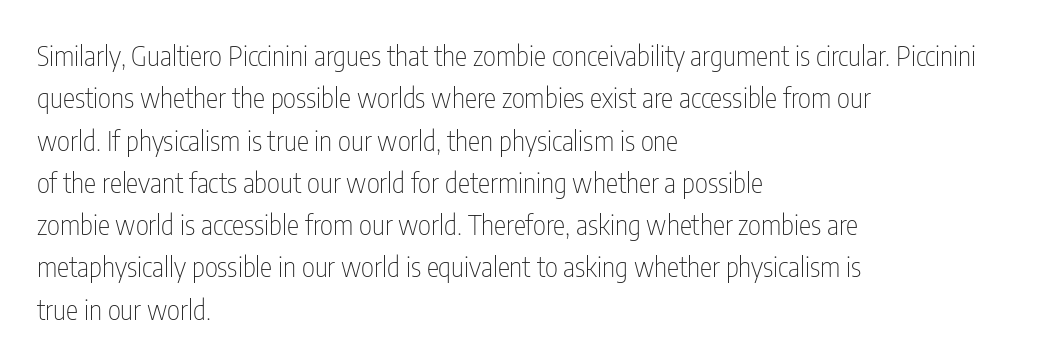
The image shows 28 px thin, condensed sans-serif type, upright; set left-aligned, normal line spacing (1.51x), normal letter spacing, not underlined; low stroke contrast and a medium x-height.
